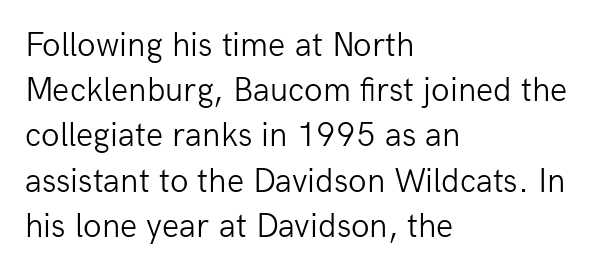
The image shows 34 px light sans-serif type, upright; set left-aligned, normal line spacing (1.33x), normal letter spacing, not underlined; low stroke contrast and a medium x-height.
